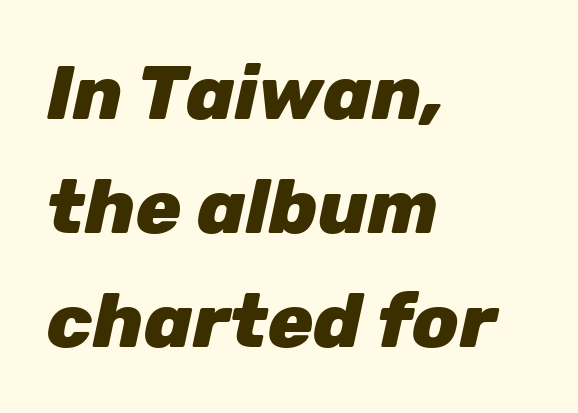
The image shows 76 px heavy type, italic (leaning right); set left-aligned, normal line spacing (1.5x), normal letter spacing, not underlined; low stroke contrast and a medium x-height.
